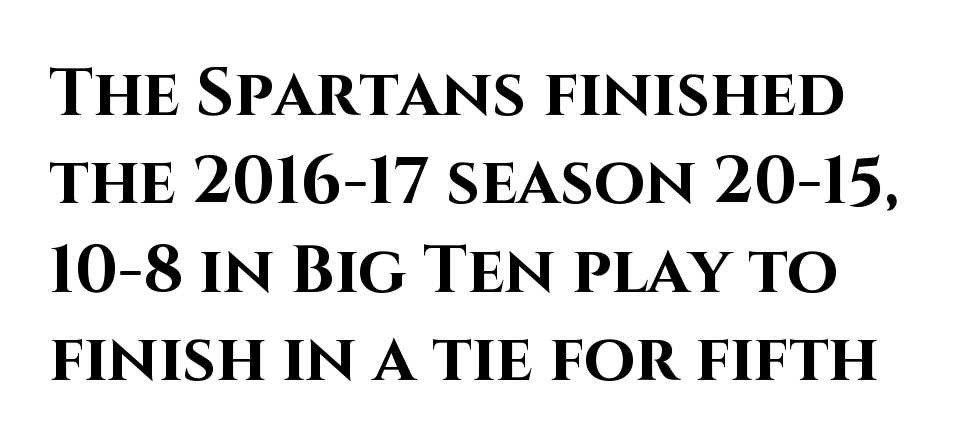
Note the varied advance widths — an 'i' is clearly narrower than an 'm'. The sample has been set heavy, in full bold. Every character sits straight up, as roman type does. Nope, no serifs anywhere on these letters.
